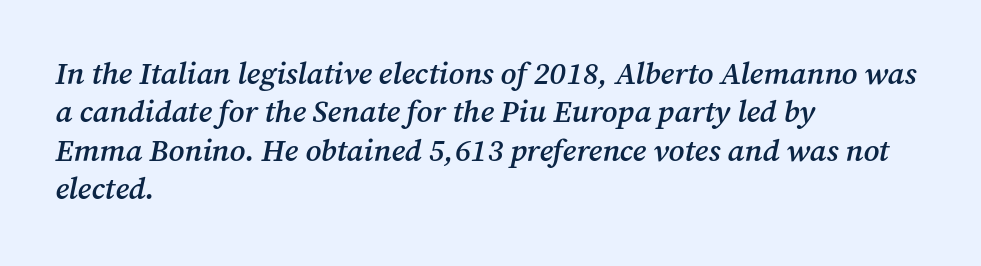
Q: Is the text bold? A: Semi-bold.
Q: Is the text italic (slanted)? A: Yes, it leans right by about 12 degrees.
Q: Is the typeface a serif or a sans-serif typeface? A: Serif.
Q: Is the text underlined? A: No.
Q: How is the paragraph aligned? A: Left-aligned.
Q: Is the spacing between letters normal or unusually wide? A: Normal.
Q: Width (condensed, normal, or wide)? A: Normal.
Q: Stroke contrast? A: Medium.
Q: x-height? A: Medium.
Q: Monospaced? A: No.
